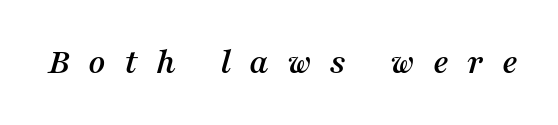
The image shows 37 px serif type, italic (leaning right); set unusually wide letter spacing (+0.49 em), not underlined; medium stroke contrast and a medium x-height.
